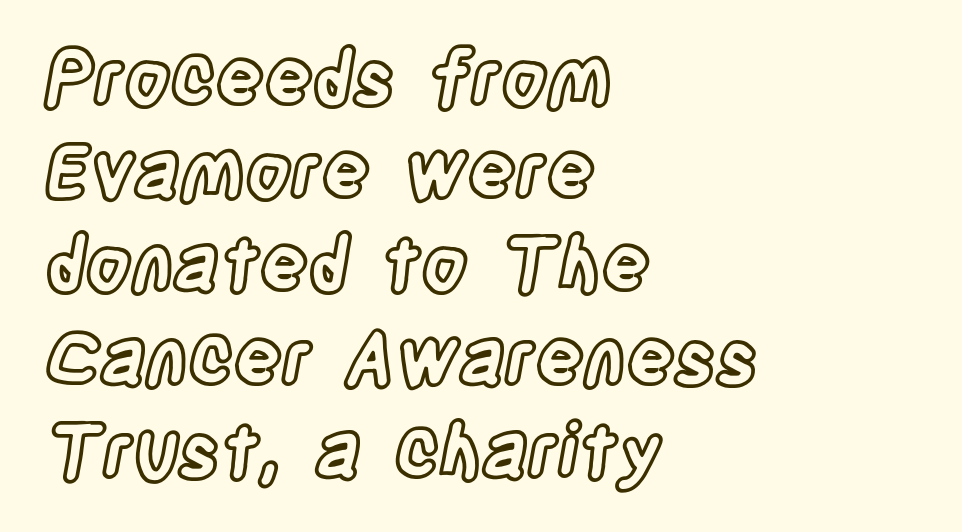
The image shows 74 px condensed type; set left-aligned, normal line spacing (1.26x), normal letter spacing, not underlined; a large x-height.
